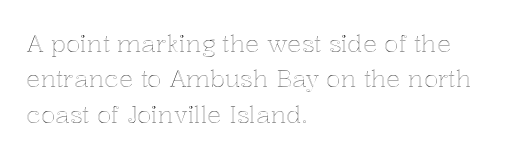
The passage shown stacks its lines at a standard gap. No extra tracking has been applied to these lines. Compared with a centered layout, this one pins lines to the left instead. The area under the type is left untouched. When letters stand straight like this, we call the style roman or upright.
